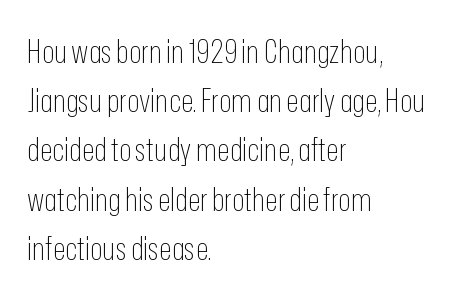
{"serif": "no", "italic": "no", "bold": "no", "weight": "thin", "width": "condensed", "stroke_contrast": "low", "x_height": "medium", "monospaced": "no", "underline": "no", "align": "left", "line_spacing": "normal", "line_spacing_ratio": 1.49, "letter_spacing": "normal", "letter_spacing_em": 0.0, "glyph_px": 33}
